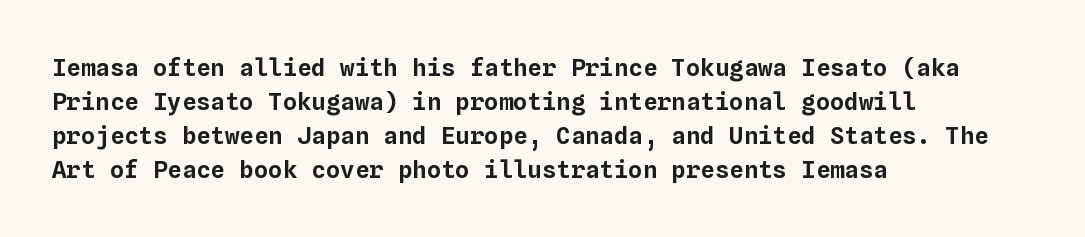
Q: Is the text italic (slanted)? A: No, it is upright.
Q: Is the text underlined? A: No.
Q: How is the paragraph aligned? A: Left-aligned.
Q: Is the spacing between letters normal or unusually wide? A: Normal.
Q: Is the spacing between lines tight, normal or loose? A: Normal.
